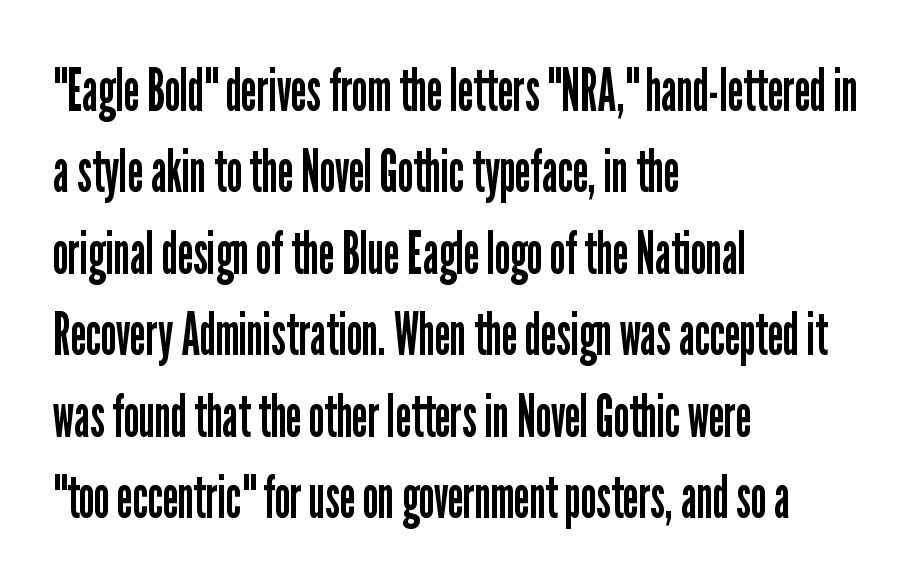
Style check: upright. Clear beneath every line of the passage. Spacing between characters is what you'd get straight out of the box. Looks like regular typesetting: each glyph gets only the width it needs. Casual observation: everything's shoved over to the left.
